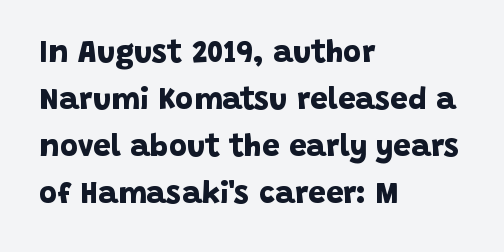
The image shows 31 px bold sans-serif type; set left-aligned, normal line spacing (1.52x), normal letter spacing, not underlined; low stroke contrast and a large x-height.
